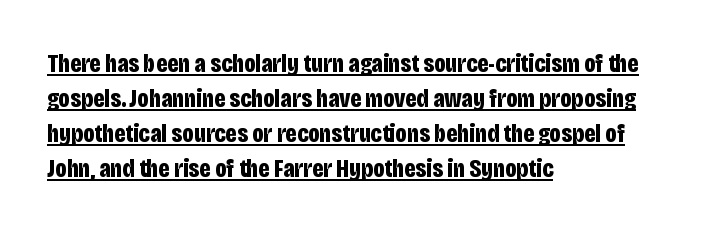
Students, observe: this is what conventionally led text looks like. This rendering leaves character spacing at its baseline value. Quick note: not italic, upright. If you drew a ruler down the left edge, every line would touch it.
